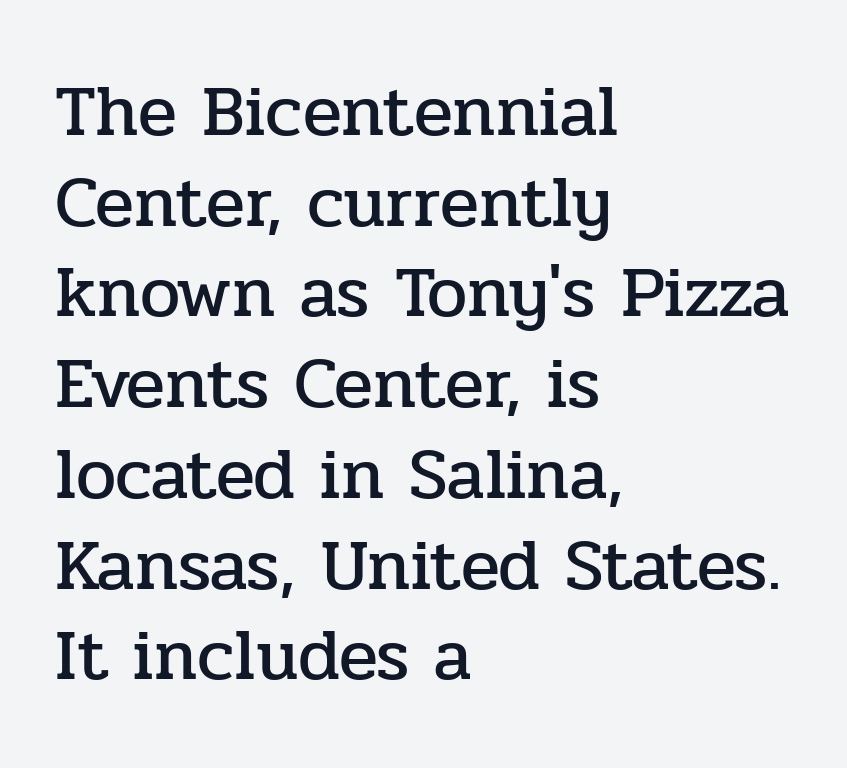
Q: Is the text italic (slanted)? A: No, it is upright.
Q: Is the typeface a serif or a sans-serif typeface? A: Serif.
Q: Is the text underlined? A: No.
Q: How is the paragraph aligned? A: Left-aligned.
Q: Is the spacing between letters normal or unusually wide? A: Normal.
Q: Is the spacing between lines tight, normal or loose? A: Normal.
Q: Width (condensed, normal, or wide)? A: Normal.
Q: Stroke contrast? A: Low.
Q: x-height? A: Medium.
Q: Monospaced? A: No.
